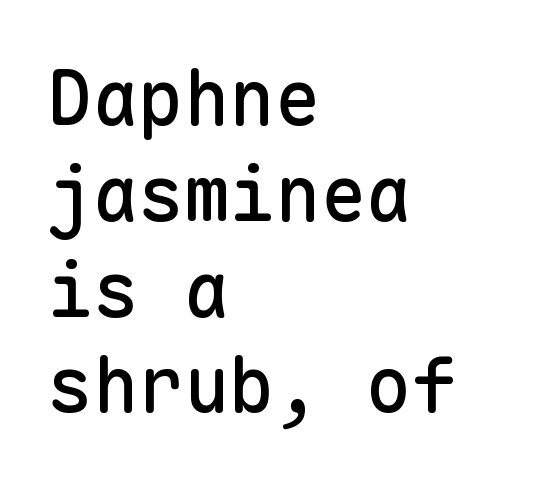
The leading is moderate, giving the passage an even texture. Looks like terminal output: every glyph gets an equal slot. The rendering anchors every line to the left-hand side. If you drew a line through each stem, it would be perfectly vertical.
